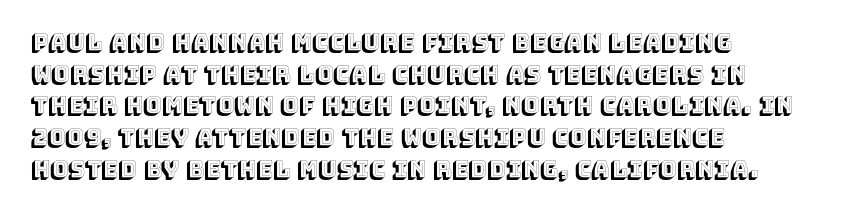
The image shows 22 px text type, upright; set left-aligned, normal line spacing (1.44x), normal letter spacing, not underlined.
